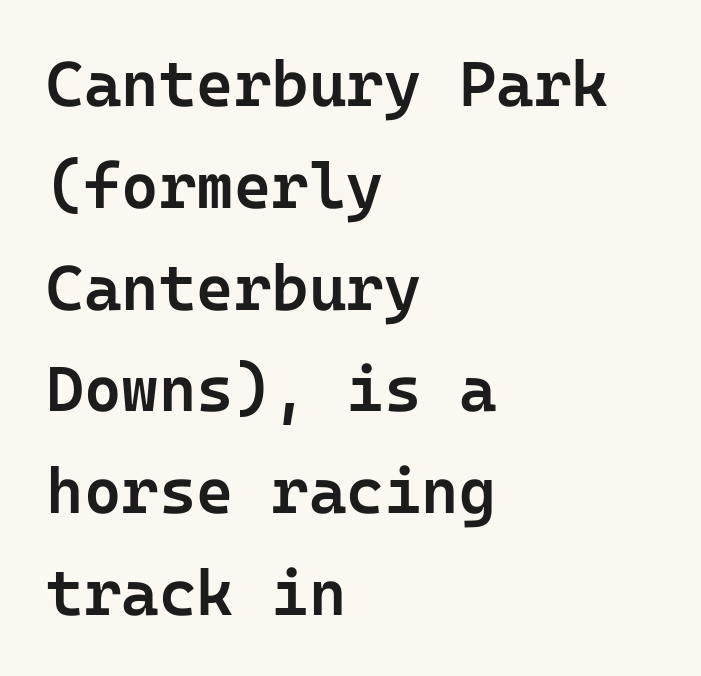
{"serif": "no", "italic": "no", "bold": "semi", "weight": "semibold", "width": "normal", "stroke_contrast": "low", "x_height": "medium", "underline": "no", "align": "left", "line_spacing": "normal", "line_spacing_ratio": 1.59, "letter_spacing": "normal", "letter_spacing_em": 0.0, "glyph_px": 64}
